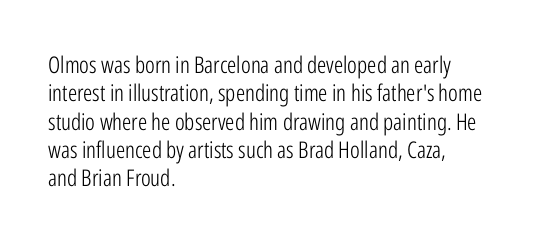
Q: Is the text bold? A: No.
Q: Is the text italic (slanted)? A: No, it is upright.
Q: Is the text underlined? A: No.
Q: How is the paragraph aligned? A: Left-aligned.
Q: Is the spacing between letters normal or unusually wide? A: Normal.
